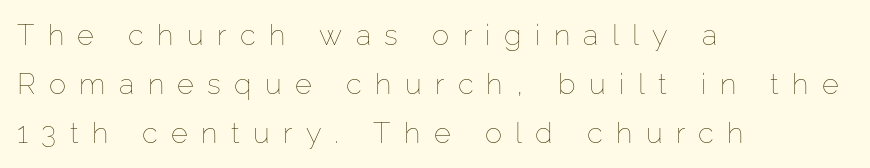
The lettering holds an erect, upright posture throughout. Lines of text with bare space underneath. The passage shown is typed in a proportional face where columns would drift. Leading matches the norm, producing a regular column. No heavy texture on the line: the type isn't bold. Teacher's note: observe the even left margin — that is flush-left alignment.
